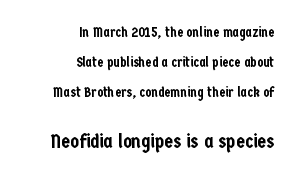
Quick note: not italic, upright. The emphasis by scale lands on block number two, below. Letter spacing: default. The string is rendered with underlining switched off. The vertical gap from one line to the next is large. This sample is right-justified, so line beginnings fall wherever the words allow.
